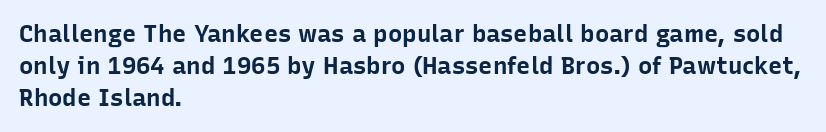
{"italic": "no", "bold": "yes", "underline": "no", "align": "left", "line_spacing": "normal", "line_spacing_ratio": 1.34, "letter_spacing": "normal", "letter_spacing_em": 0.0, "glyph_px": 24}
